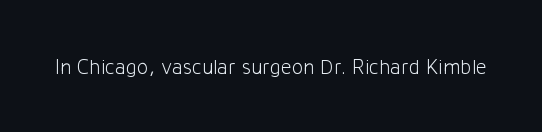
The passage shown is not underscored anywhere. The font's upright variant was chosen for this text. Stems here are at most as thick as an everyday book face. Observe the ordinary spacing: letters are neighbours, not strangers.
